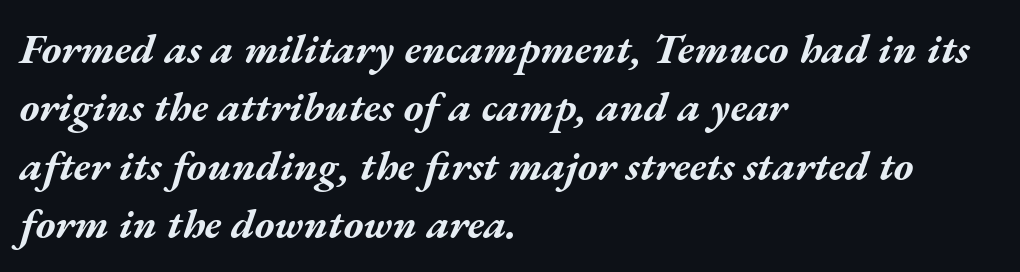
Looks like regular typesetting: each glyph gets only the width it needs. Any mark beneath the type? The region is blank. The lines in this sample share a left origin and differ only in where they stop. Caption: standard tracking, unaltered. Pretty heavy lettering here — definitely bold. The glyphs look as if they've been sheared to an angle.
